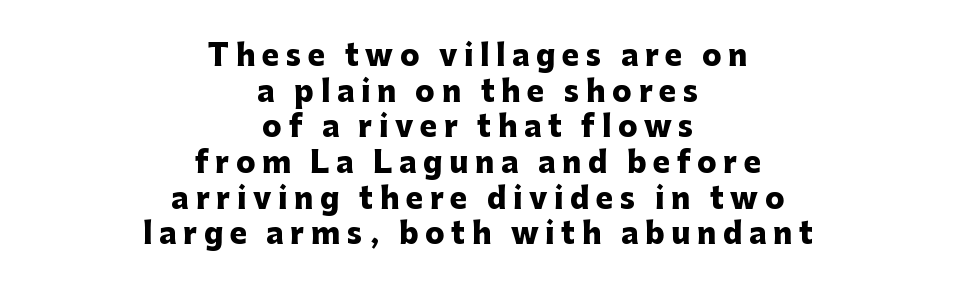
{"serif": "no", "italic": "no", "bold": "yes", "weight": "heavy", "width": "normal", "stroke_contrast": "low", "x_height": "medium", "monospaced": "no", "underline": "no", "align": "center", "line_spacing_ratio": 1.23, "letter_spacing": "wide", "letter_spacing_em": 0.23, "glyph_px": 29}
